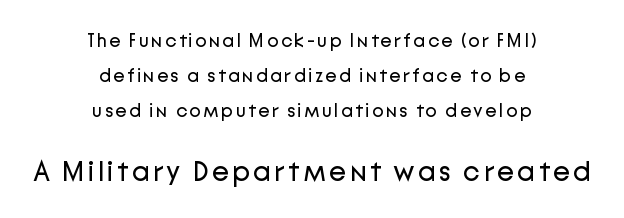
The image shows 28 px regular-weight sans-serif type, upright; set centered, line spacing 1.83x, not underlined; the second (bottom) block is 1.47x larger; low stroke contrast and a medium x-height.
